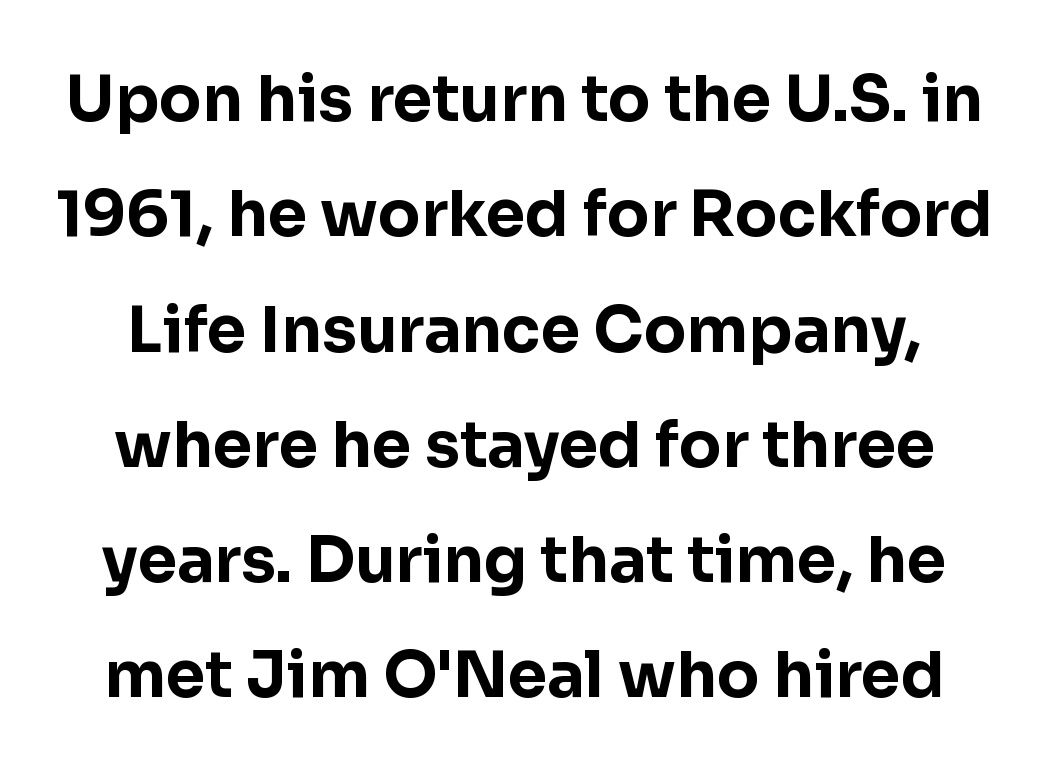
Check where the strokes stop: nothing finishes them off — pure sans. Style check: upright. Summary of weight: heavy, a full bold. The passage shown is typed in a proportional face where columns would drift. Short note: letters normally spaced.
